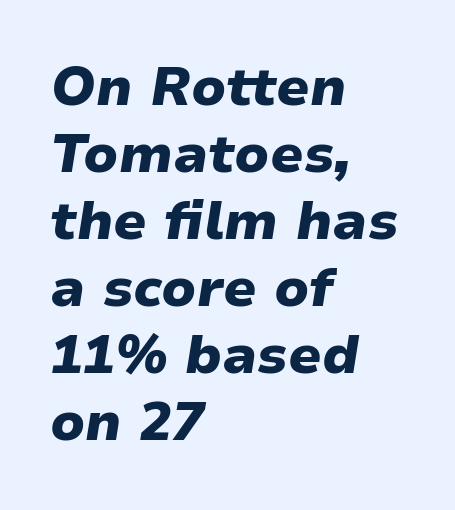
You could call the tracking neutral — neither tight nor loose. Does the lettering tilt? It does — this is italic. Decoration check: the copy has no underline. A student would call this left alignment; a typographer would say flush left, rag right. These lines are rendered in a variable-pitch font. Plenty of ink on the page — the face is bold.
